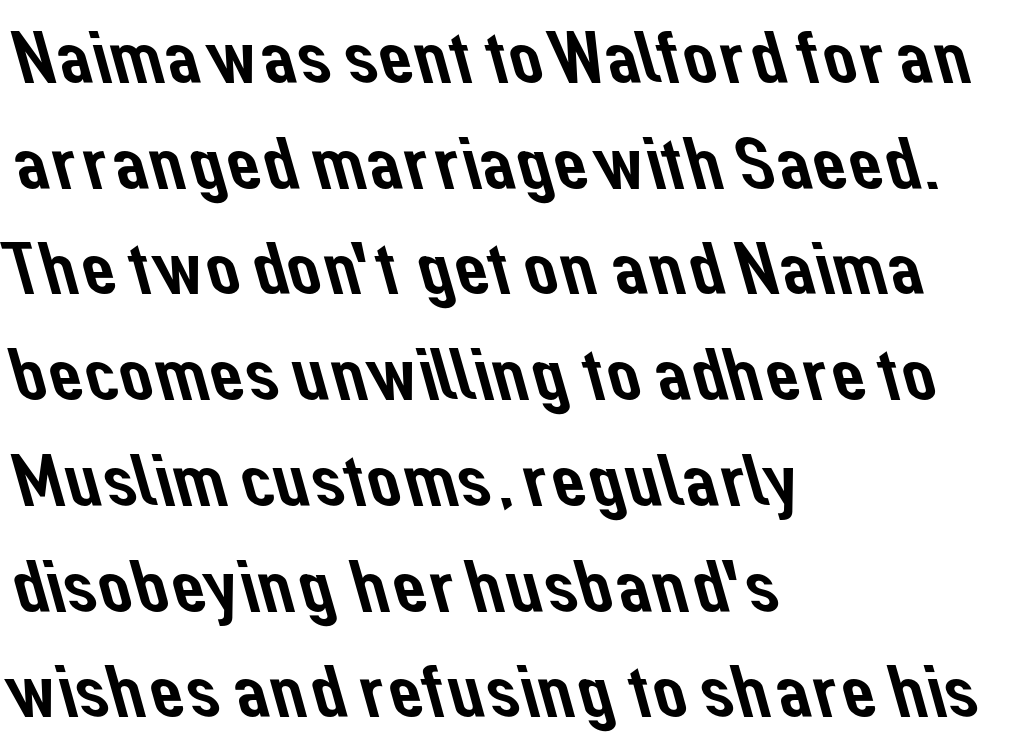
The image shows 75 px sans-serif type; set left-aligned, normal line spacing (1.41x), normal letter spacing, not underlined; low stroke contrast and a medium x-height.
